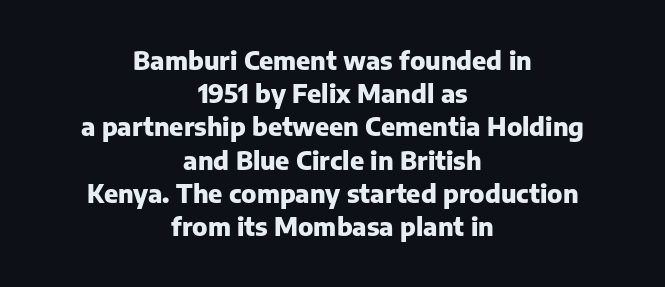
Q: Is the text bold? A: Yes.
Q: Is the text italic (slanted)? A: No, it is upright.
Q: Is the text underlined? A: No.
Q: How is the paragraph aligned? A: Centered.
Q: Is the spacing between letters normal or unusually wide? A: Normal.
Q: Is the spacing between lines tight, normal or loose? A: Normal.
